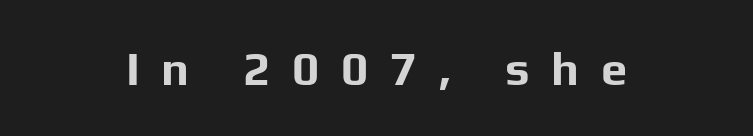
The image shows 47 px bold sans-serif type, upright; set centered, unusually wide letter spacing (+0.46 em), not underlined; low stroke contrast and a medium x-height.
